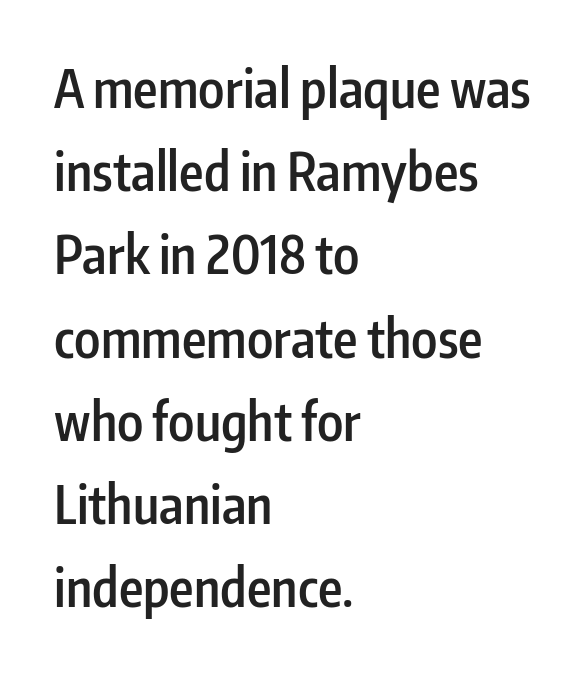
Italic? Not at all — the glyphs are vertical. Notice how descenders clear the ascenders below comfortably — that's standard leading. Tracking here is standard; glyphs follow each other at the usual distance. As a designer I'd log this as weight 600, semibold. Here the designer chose a conventional face with non-uniform glyph widths. This rendering features lettering with no underline.
